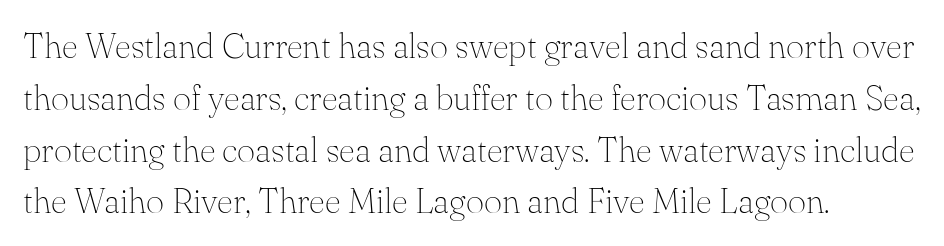
Q: Is the text bold? A: No.
Q: Is the text italic (slanted)? A: No, it is upright.
Q: Is the typeface a serif or a sans-serif typeface? A: Serif.
Q: Is the text underlined? A: No.
Q: How is the paragraph aligned? A: Left-aligned.
Q: Is the spacing between letters normal or unusually wide? A: Normal.
Q: Is the spacing between lines tight, normal or loose? A: Normal.
Q: Width (condensed, normal, or wide)? A: Normal.
Q: Stroke contrast? A: Medium.
Q: x-height? A: Small.
Q: Monospaced? A: No.
